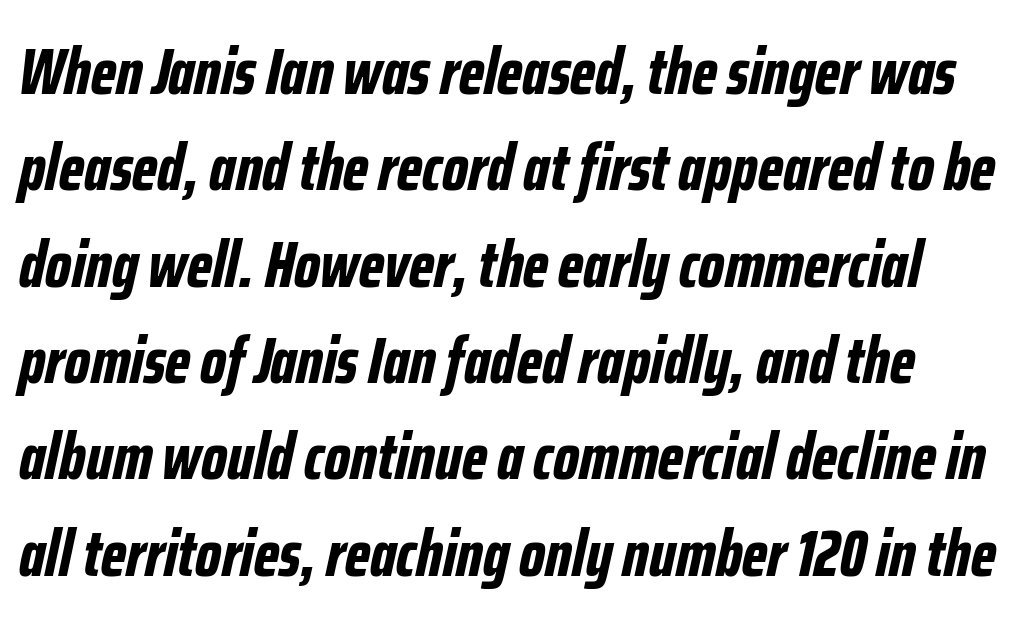
The image shows 66 px bold, condensed type, italic (leaning right); set normal line spacing (1.46x), normal letter spacing, not underlined; low stroke contrast and a medium x-height.
